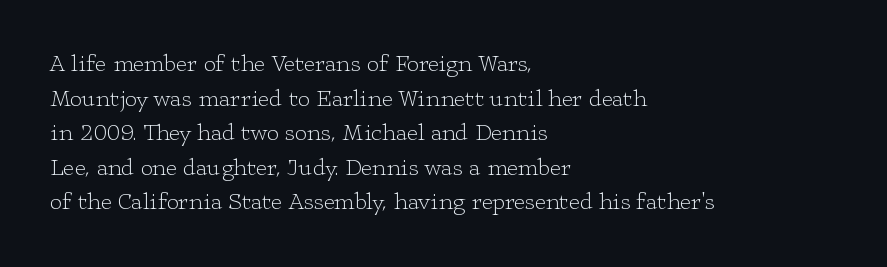
{"italic": "no", "bold": "no", "underline": "no", "align": "left", "line_spacing": "normal", "line_spacing_ratio": 1.44, "letter_spacing": "normal", "letter_spacing_em": 0.0, "glyph_px": 24}
